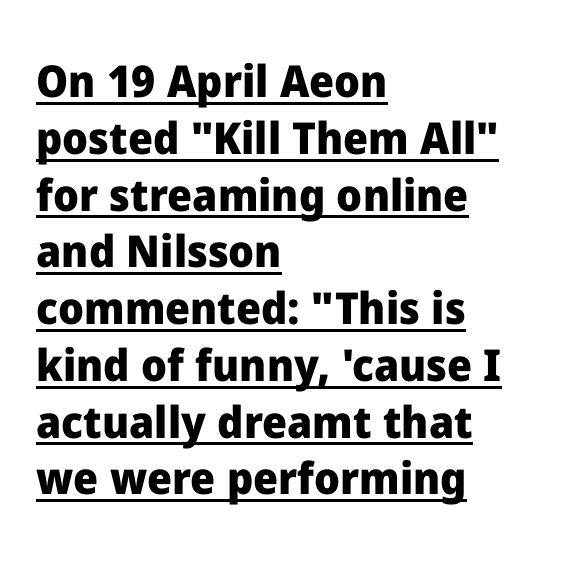
{"serif": "no", "italic": "no", "bold": "yes", "weight": "heavy", "width": "normal", "stroke_contrast": "low", "x_height": "medium", "monospaced": "no", "underline": "yes", "align": "left", "line_spacing": "normal", "line_spacing_ratio": 1.29, "letter_spacing": "normal", "letter_spacing_em": 0.0, "glyph_px": 44}
